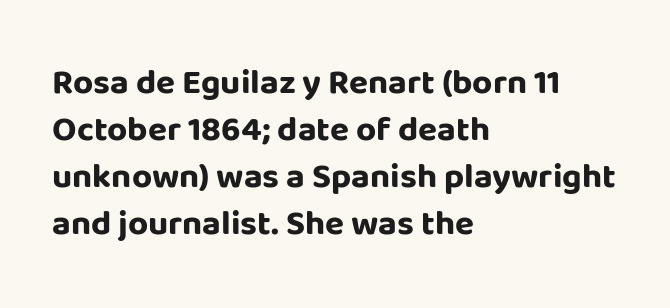
Q: Is the text bold? A: Yes.
Q: Is the text italic (slanted)? A: No, it is upright.
Q: Is the typeface a serif or a sans-serif typeface? A: Sans-serif.
Q: Is the text underlined? A: No.
Q: How is the paragraph aligned? A: Left-aligned.
Q: Is the spacing between letters normal or unusually wide? A: Normal.
Q: Is the spacing between lines tight, normal or loose? A: Normal.
Q: Width (condensed, normal, or wide)? A: Normal.
Q: Stroke contrast? A: Low.
Q: x-height? A: Large.
Q: Monospaced? A: No.
